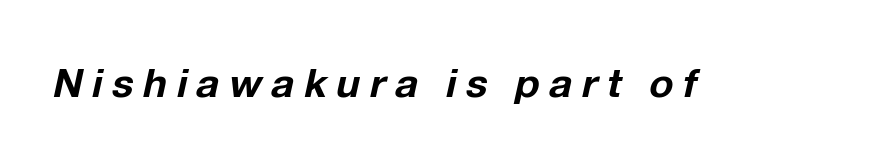
The image shows 40 px bold type, italic (leaning right); set unusually wide letter spacing (+0.24 em), not underlined; low stroke contrast and a medium x-height.
